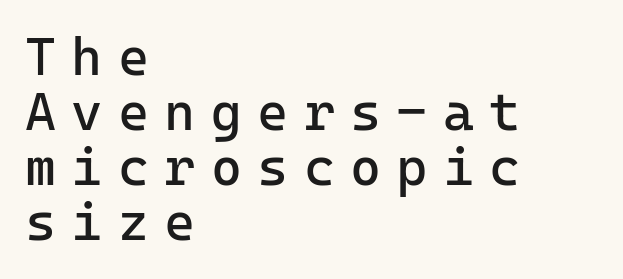
The ragged edge is on the right, which tells us the setting is flush left. The letters march in equal steps, a hallmark of fixed-pitch type. Horizontal bands of white between lines are thin slivers. The face used here is a sans, in the tradition of grotesques and geometrics. The font's upright variant was chosen for this text.
